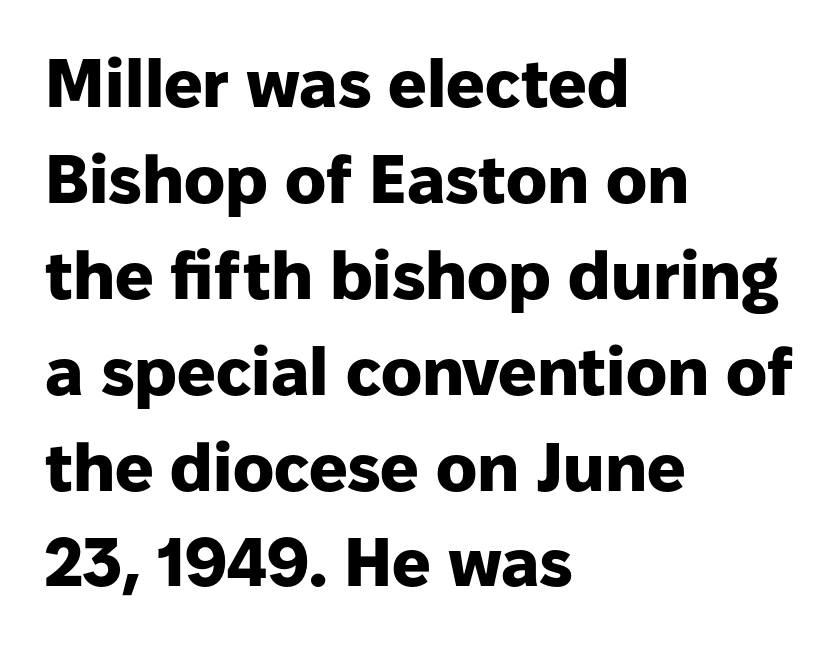
The image shows 68 px heavy sans-serif type, upright; set left-aligned, normal line spacing (1.41x), normal letter spacing, not underlined; low stroke contrast and a medium x-height.
